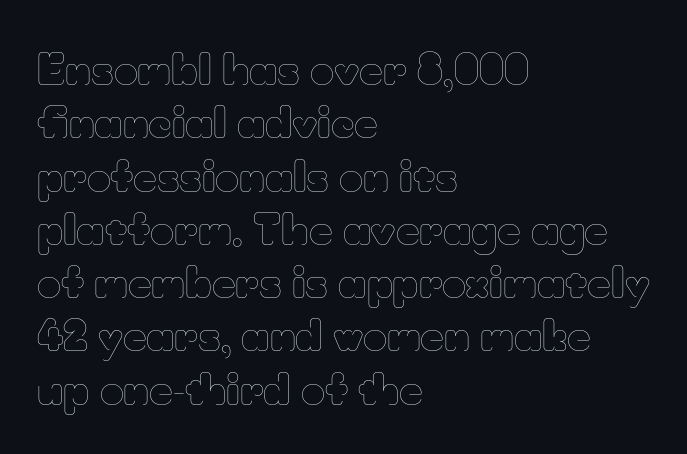
The lettering stays uniformly vertical, giving the passage a roman look. The compositor pushed each line to the left boundary. A typesetter would call this leading conventional body-copy spacing. Underline: absent.
